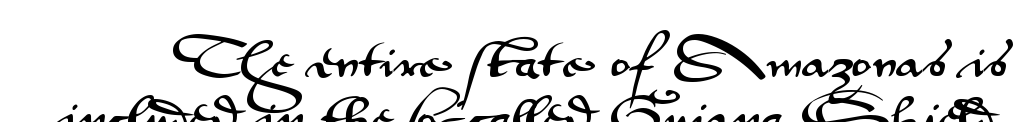
The image shows 42 px wide sans-serif type; set normal line spacing (1.3x), normal letter spacing, not underlined; medium stroke contrast and a small x-height.
